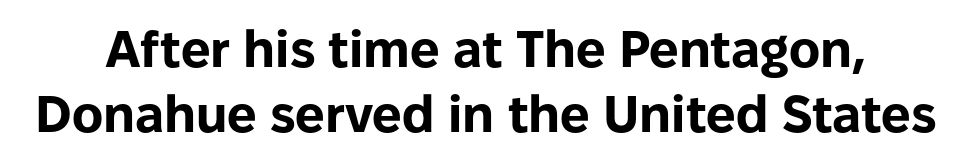
Inter-character spacing is left at the font's built-in metrics. The sample has been set heavy, in full bold. The rendering uses a moderate line-height, typical for paragraphs. Underline: absent. Note: no serifs on the glyphs.
